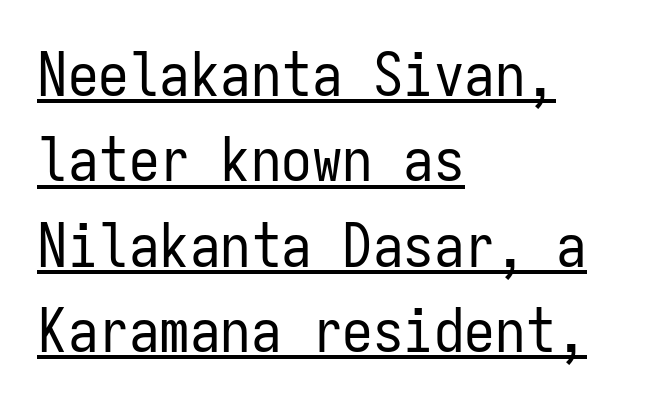
Q: Is the text bold? A: No.
Q: Is the text italic (slanted)? A: No, it is upright.
Q: Is the typeface a serif or a sans-serif typeface? A: Sans-serif.
Q: Is the text underlined? A: Yes.
Q: How is the paragraph aligned? A: Left-aligned.
Q: Is the spacing between letters normal or unusually wide? A: Normal.
Q: Is the spacing between lines tight, normal or loose? A: Normal.
Q: Width (condensed, normal, or wide)? A: Condensed.
Q: Stroke contrast? A: Low.
Q: x-height? A: Medium.
Q: Monospaced? A: Yes.
